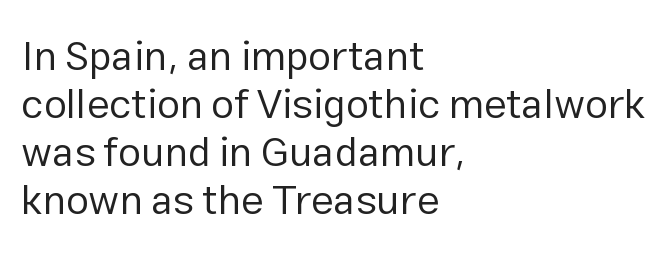
Q: Is the text bold? A: No.
Q: Is the text italic (slanted)? A: No, it is upright.
Q: Is the typeface a serif or a sans-serif typeface? A: Sans-serif.
Q: Is the text underlined? A: No.
Q: How is the paragraph aligned? A: Left-aligned.
Q: Is the spacing between letters normal or unusually wide? A: Normal.
Q: Width (condensed, normal, or wide)? A: Normal.
Q: Stroke contrast? A: Low.
Q: x-height? A: Medium.
Q: Monospaced? A: No.
